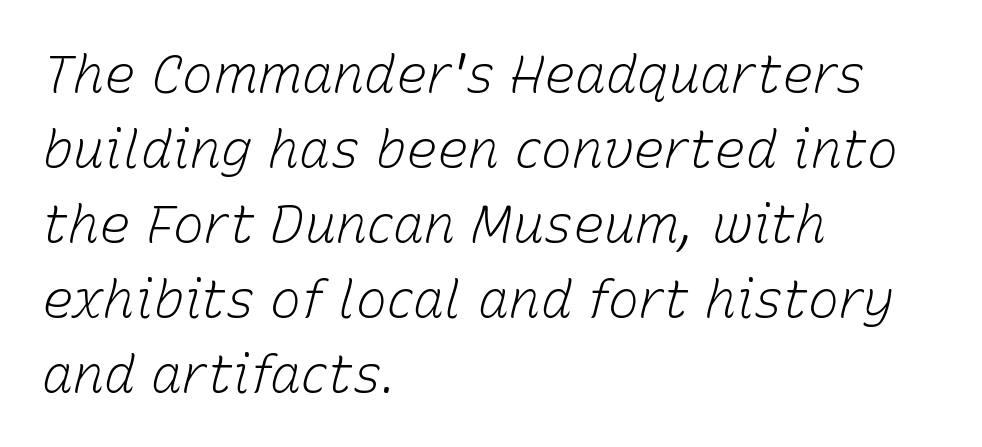
The image shows 52 px light type, italic (leaning right); set left-aligned, normal line spacing (1.44x), normal letter spacing, not underlined; low stroke contrast and a medium x-height.
